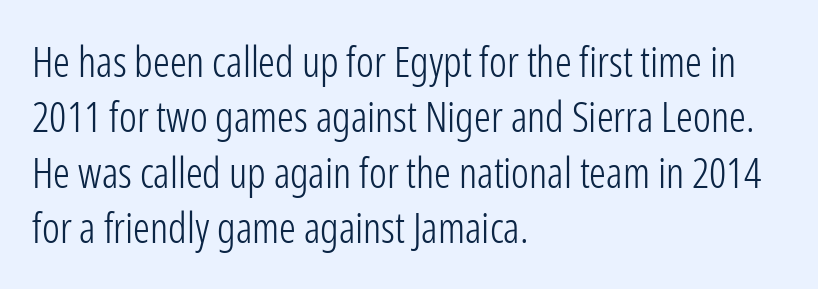
Q: Is the text bold? A: No.
Q: Is the text italic (slanted)? A: No, it is upright.
Q: Is the typeface a serif or a sans-serif typeface? A: Sans-serif.
Q: Is the text underlined? A: No.
Q: How is the paragraph aligned? A: Left-aligned.
Q: Is the spacing between letters normal or unusually wide? A: Normal.
Q: Is the spacing between lines tight, normal or loose? A: Normal.
Q: Width (condensed, normal, or wide)? A: Condensed.
Q: Stroke contrast? A: Low.
Q: x-height? A: Medium.
Q: Monospaced? A: No.
